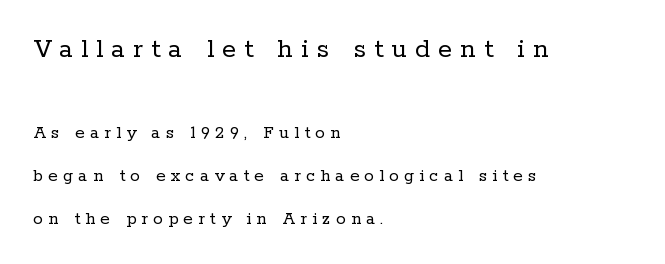
The image shows 29 px regular-weight serif type, upright; set left-aligned, loose line spacing (2.26x), unusually wide letter spacing (+0.28 em), not underlined; the first (top) block is 1.53x larger; low stroke contrast and a medium x-height.
